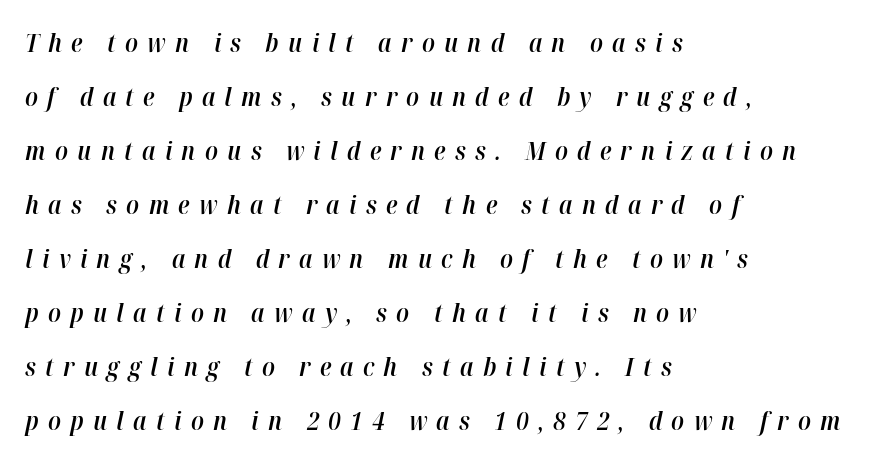
Q: Is the text bold? A: Semi-bold.
Q: Is the text italic (slanted)? A: Yes, it leans right by about 12 degrees.
Q: Is the text underlined? A: No.
Q: How is the paragraph aligned? A: Left-aligned.
Q: Is the spacing between letters normal or unusually wide? A: Unusually wide.
Q: Is the spacing between lines tight, normal or loose? A: Loose.
